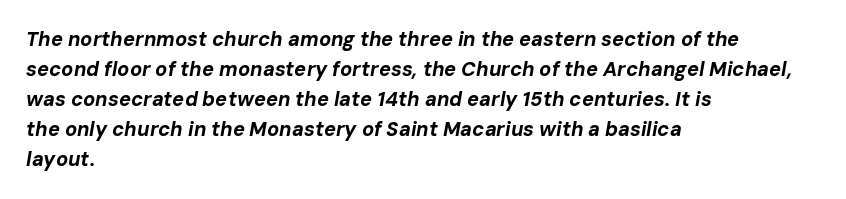
The image shows 20 px bold type, italic (leaning right); set left-aligned, normal line spacing (1.5x), normal letter spacing, not underlined.
